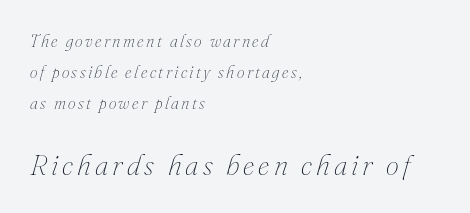
The image shows 29 px thin type, italic (leaning right); set left-aligned, line spacing 1.81x, not underlined; the second (bottom) block is 1.71x larger; medium stroke contrast and a small x-height.
